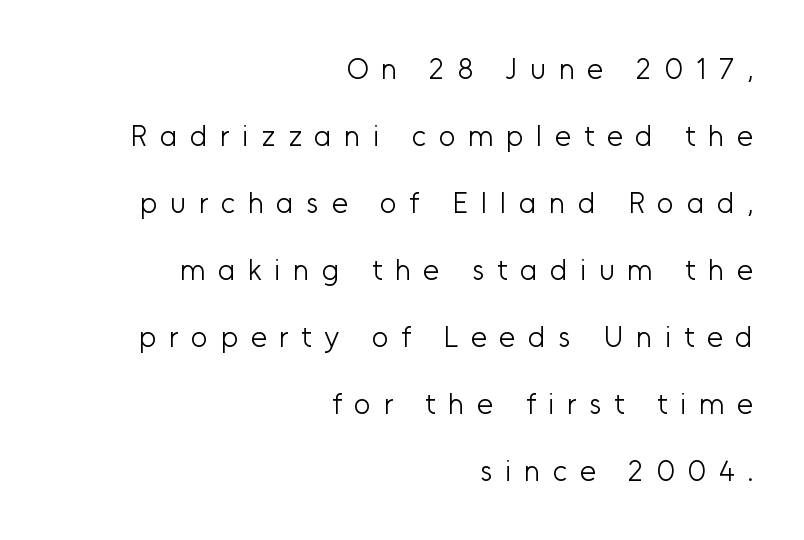
The image shows 29 px light sans-serif type, upright; set right-aligned, loose line spacing (2.31x), unusually wide letter spacing (+0.43 em), not underlined; low stroke contrast and a medium x-height.
